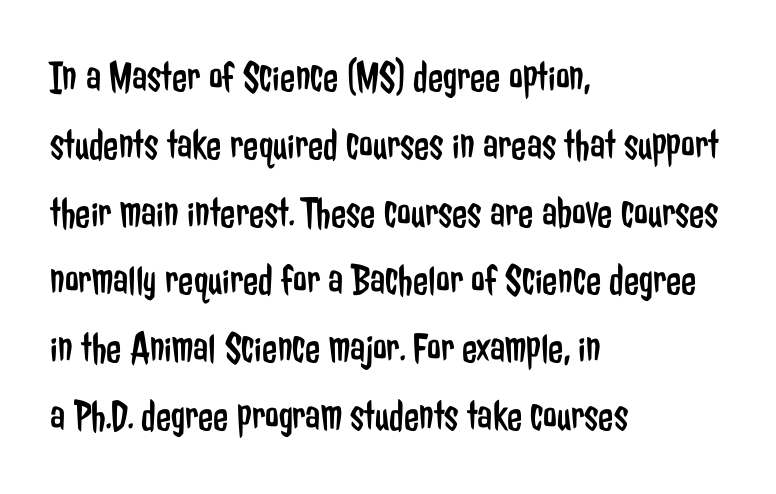
{"serif": "no", "italic": "no", "bold": "no", "weight": "regular", "width": "condensed", "stroke_contrast": "low", "x_height": "medium", "monospaced": "no", "underline": "no", "align": "left", "line_spacing": "normal", "line_spacing_ratio": 1.54, "letter_spacing": "normal", "letter_spacing_em": 0.0, "glyph_px": 44}
